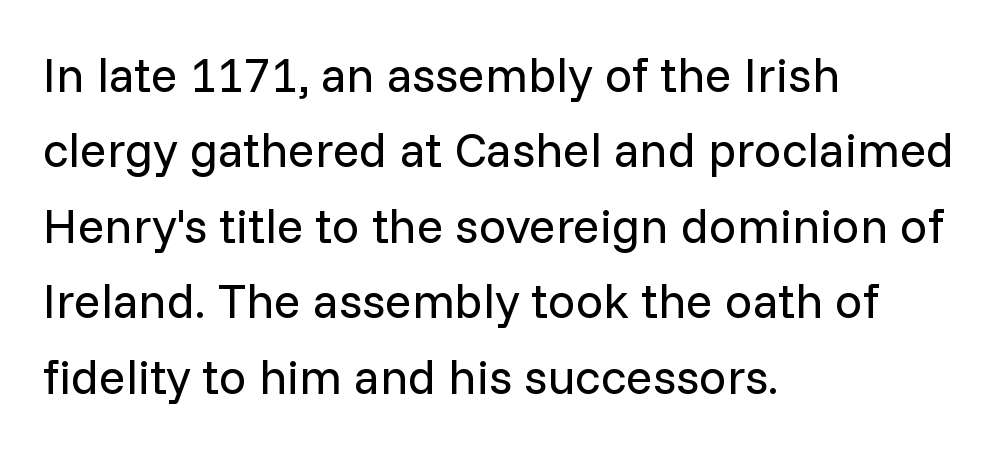
The image shows 49 px regular-weight sans-serif type, upright; set left-aligned, normal line spacing (1.54x), normal letter spacing, not underlined; low stroke contrast and a medium x-height.
